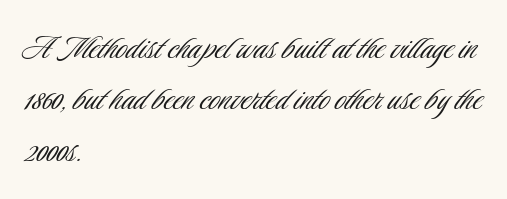
You could not count columns in this text — the font is proportionally spaced. The designer left line spacing at the default. Ink coverage per letter is moderate at most. No extra tracking has been applied to these lines. Grotesque or geometric, the face here clearly has no serifs. Every row of glyphs begins at an identical x-position on the left.
